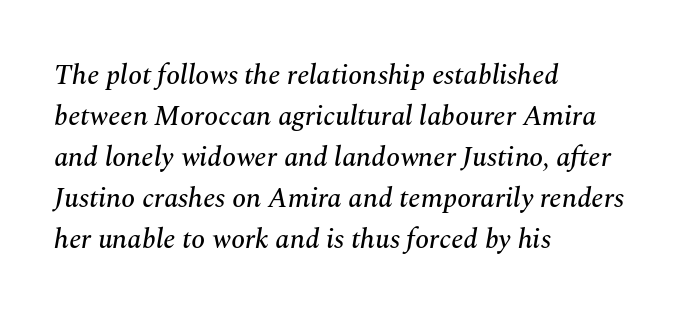
The image shows 28 px serif type, italic (leaning right); set left-aligned, normal line spacing (1.46x), normal letter spacing, not underlined; medium stroke contrast and a medium x-height.
